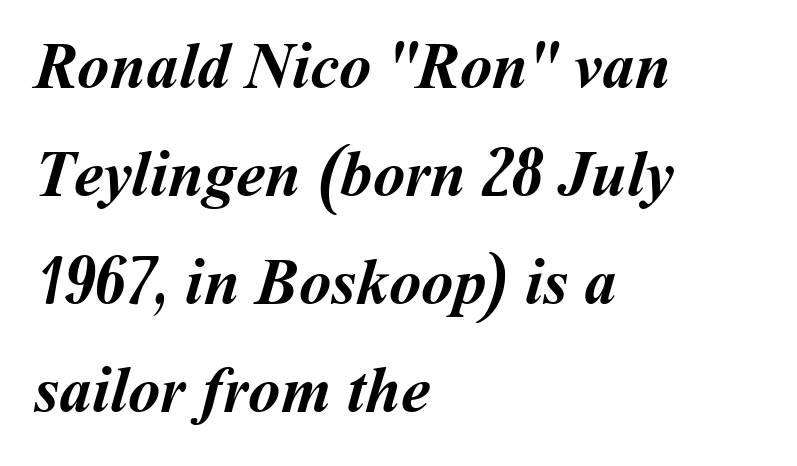
The image shows 65 px semibold type; set left-aligned, normal line spacing (1.66x), normal letter spacing, not underlined; medium stroke contrast and a medium x-height.
